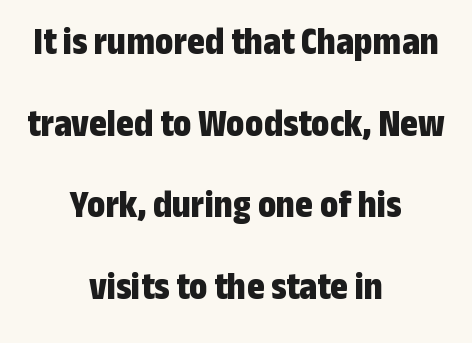
Unlike italic type, these characters show no tilt at all. A sans-serif font was chosen for this passage. These lines carry a lot of weight — the face is fully bold. Spacing between characters is what you'd get straight out of the box. Teacher's note: observe the equal gaps on both sides — that is centered alignment.
